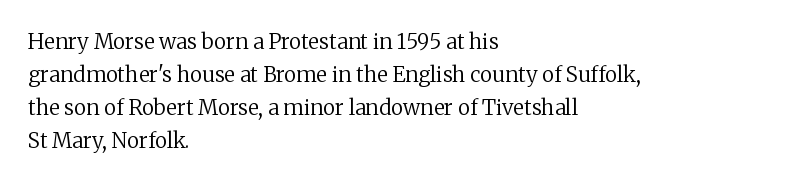
The image shows 21 px text type, upright; set left-aligned, normal line spacing (1.57x), normal letter spacing, not underlined.
